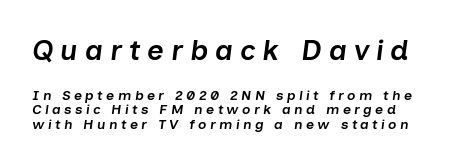
The passage shown is typed in a proportional face where columns would drift. The passage shown is not underscored anywhere. Line spacing here is tight. Bold? Not quite — semibold, heavier than regular but stopping short. Large over small — that's the arrangement of the two blocks here.
